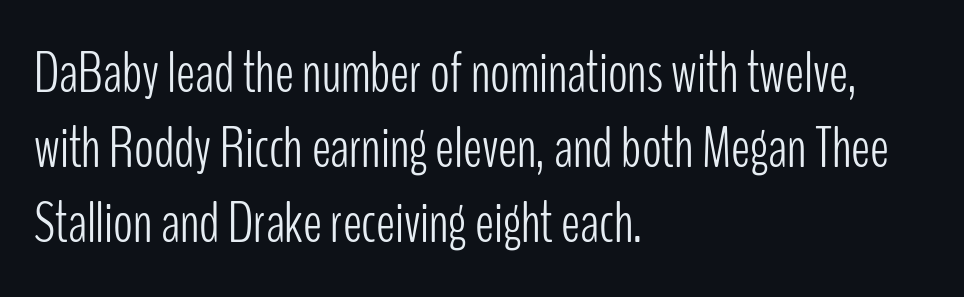
Q: Is the text bold? A: No.
Q: Is the text italic (slanted)? A: No, it is upright.
Q: Is the typeface a serif or a sans-serif typeface? A: Sans-serif.
Q: Is the text underlined? A: No.
Q: How is the paragraph aligned? A: Left-aligned.
Q: Is the spacing between letters normal or unusually wide? A: Normal.
Q: Is the spacing between lines tight, normal or loose? A: Normal.
Q: Width (condensed, normal, or wide)? A: Condensed.
Q: Stroke contrast? A: Low.
Q: x-height? A: Medium.
Q: Monospaced? A: No.
